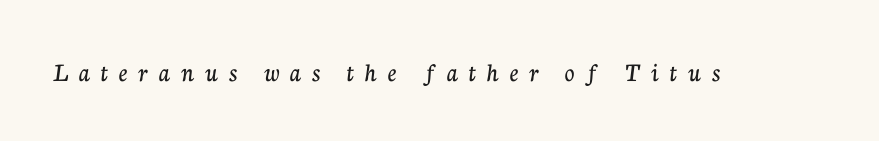
Each word looks stretched out because of the extra space between its letters. The zone under the glyphs is completely vacant.
